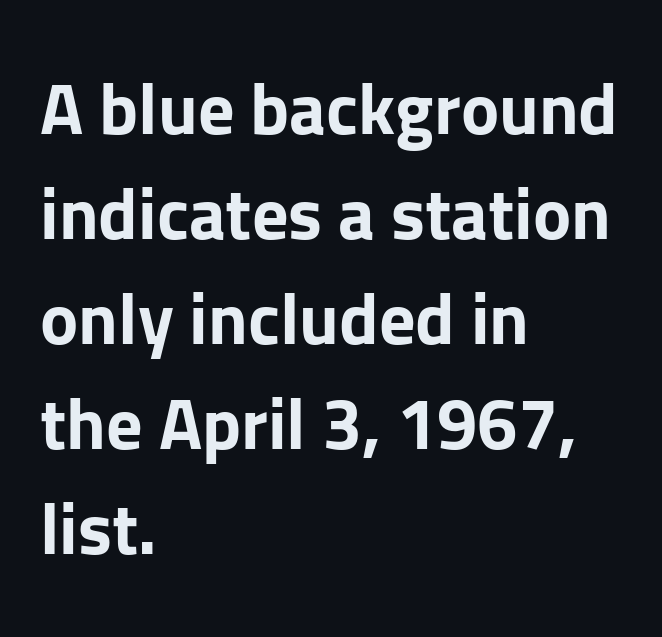
{"serif": "no", "italic": "no", "bold": "yes", "weight": "bold", "width": "normal", "stroke_contrast": "low", "x_height": "medium", "monospaced": "no", "underline": "no", "align": "left", "line_spacing": "normal", "line_spacing_ratio": 1.46, "letter_spacing": "normal", "letter_spacing_em": 0.0, "glyph_px": 72}
